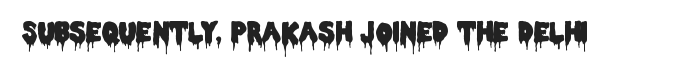
Is there any slant? The stems are plumb. Descenders are the only things crossing below the line. The line texture is even and compact thanks to regular tracking.
